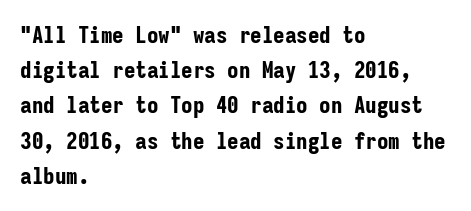
{"italic": "no", "bold": "yes", "underline": "no", "align": "left", "line_spacing": "normal", "line_spacing_ratio": 1.53, "letter_spacing": "normal", "letter_spacing_em": 0.0, "glyph_px": 23}
